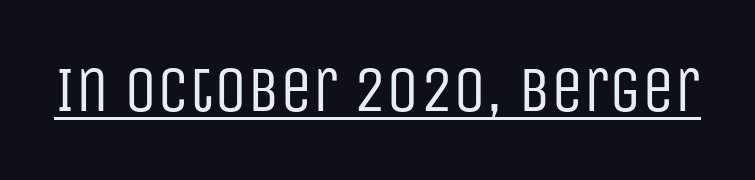
{"serif": "no", "italic": "no", "bold": "no", "weight": "regular", "width": "condensed", "stroke_contrast": "low", "x_height": "large", "monospaced": "no", "underline": "yes", "letter_spacing": "normal", "letter_spacing_em": 0.0, "glyph_px": 65}
